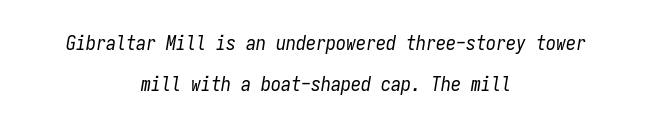
The image shows 20 px text type, italic (leaning right); set centered, loose line spacing (2.05x), normal letter spacing, not underlined.
